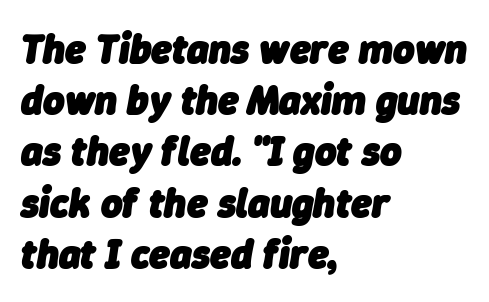
The image shows 41 px heavy type, italic (leaning right); set left-aligned, normal line spacing (1.25x), normal letter spacing, not underlined; low stroke contrast and a medium x-height.
